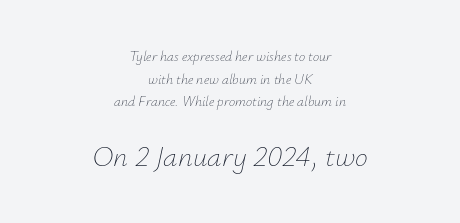
The image shows 29 px thin type, italic (leaning right); set centered, normal line spacing (1.61x), normal letter spacing, not underlined; the second (bottom) block is 2.07x larger; low stroke contrast and a small x-height.
